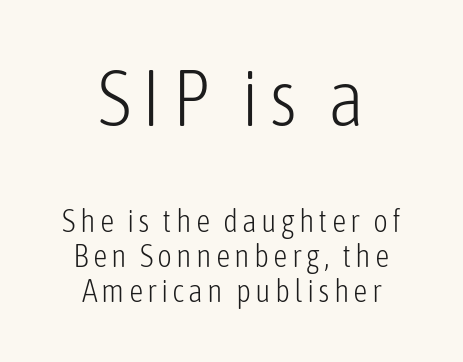
Letters have the restrained weight of plain body copy at most. Where is the straight margin? There isn't one; the lines are centered. Characters remain perfectly vertical along every line. Grotesque or geometric, the face here clearly has no serifs.
